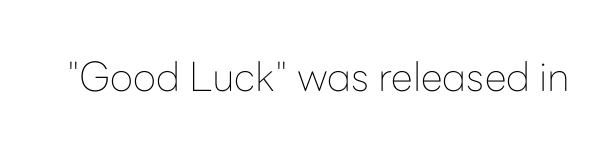
{"serif": "no", "italic": "no", "bold": "no", "weight": "thin", "width": "normal", "stroke_contrast": "low", "x_height": "medium", "monospaced": "no", "underline": "no", "letter_spacing": "normal", "letter_spacing_em": 0.0, "glyph_px": 40}
